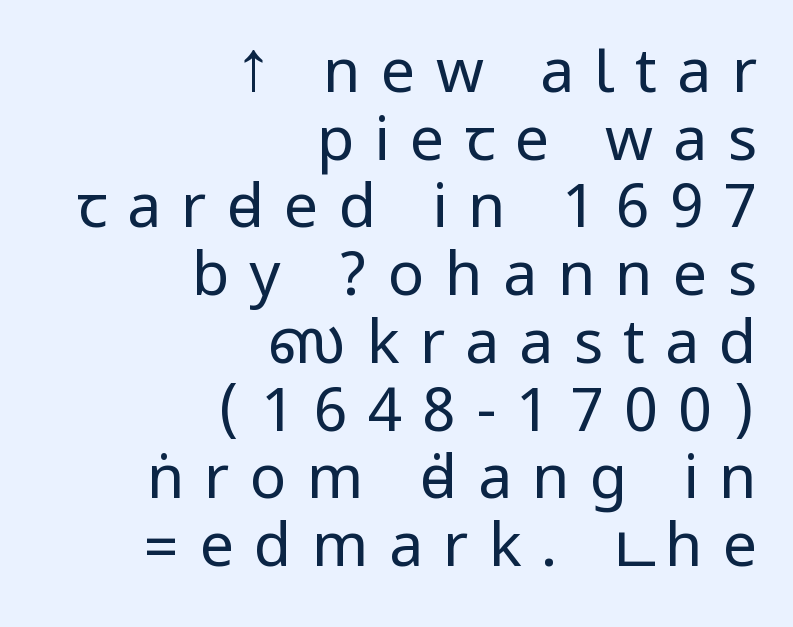
Q: Is the text bold? A: No.
Q: Is the text italic (slanted)? A: No, it is upright.
Q: Is the typeface a serif or a sans-serif typeface? A: Sans-serif.
Q: Is the text underlined? A: No.
Q: How is the paragraph aligned? A: Right-aligned.
Q: Is the spacing between letters normal or unusually wide? A: Unusually wide.
Q: Is the spacing between lines tight, normal or loose? A: Tight.
Q: Width (condensed, normal, or wide)? A: Condensed.
Q: Stroke contrast? A: Low.
